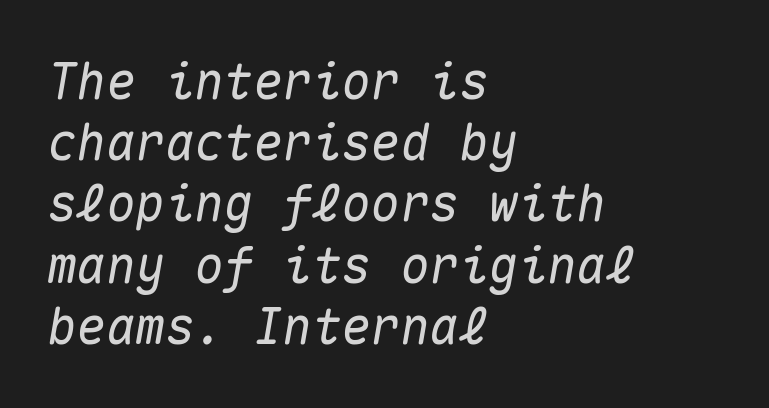
{"italic": "yes", "lean": "right", "slant_degrees": 10, "width": "normal", "stroke_contrast": "medium", "x_height": "medium", "monospaced": "yes", "underline": "no", "align": "left", "line_spacing": "normal", "line_spacing_ratio": 1.25, "letter_spacing": "normal", "letter_spacing_em": 0.0, "glyph_px": 49}
